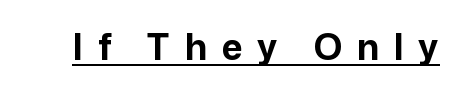
The image shows 36 px bold sans-serif type, upright; set unusually wide letter spacing (+0.4 em), underlined; low stroke contrast and a medium x-height.
